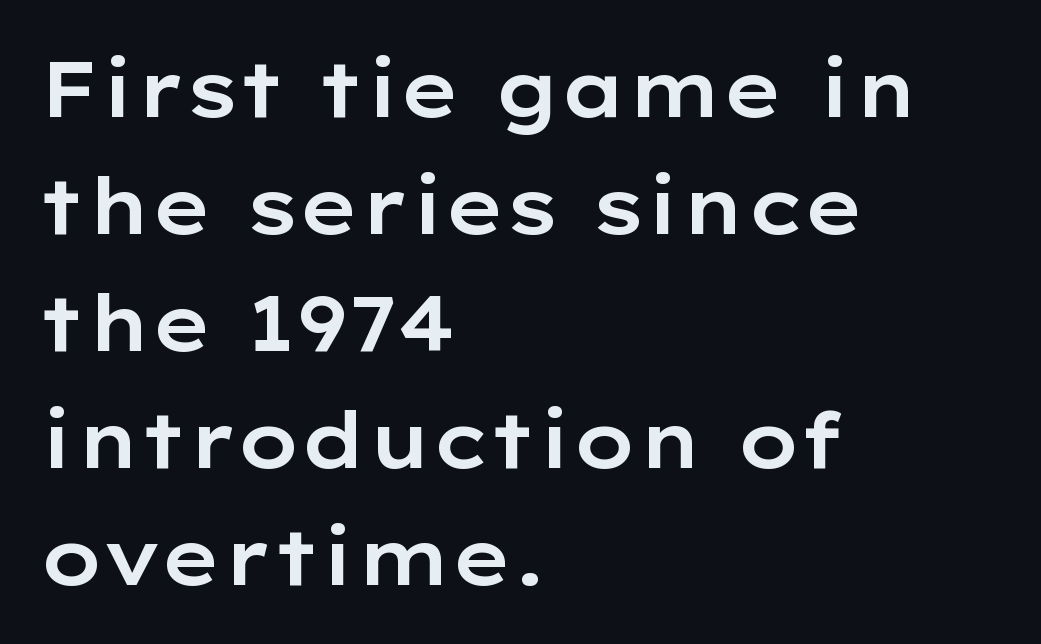
The image shows 78 px wide sans-serif type, upright; set left-aligned, normal line spacing (1.5x), normal letter spacing, not underlined; low stroke contrast and a medium x-height.
